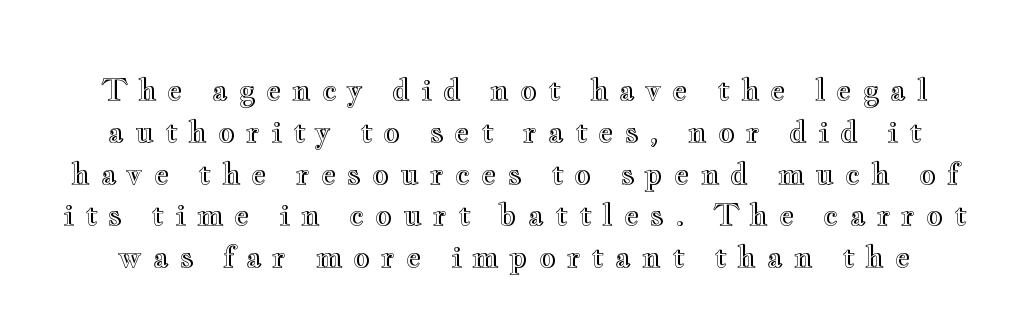
In terms of letterspacing, this is a distinctly airy, spread setting. The letters stand straight up with perfectly vertical stems. Think of a printed novel: that variable character pitch is what you see here. Each row of text sits above clean, open space. Honestly, the row spacing looks completely unremarkable.
